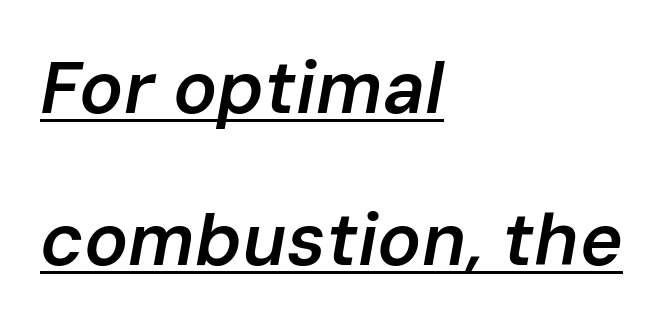
Q: Is the text bold? A: Semi-bold.
Q: Is the text italic (slanted)? A: Yes, it leans right by about 10 degrees.
Q: Is the text underlined? A: Yes.
Q: How is the paragraph aligned? A: Left-aligned.
Q: Is the spacing between letters normal or unusually wide? A: Normal.
Q: Is the spacing between lines tight, normal or loose? A: Loose.
Q: Width (condensed, normal, or wide)? A: Normal.
Q: Stroke contrast? A: Low.
Q: x-height? A: Medium.
Q: Monospaced? A: No.
